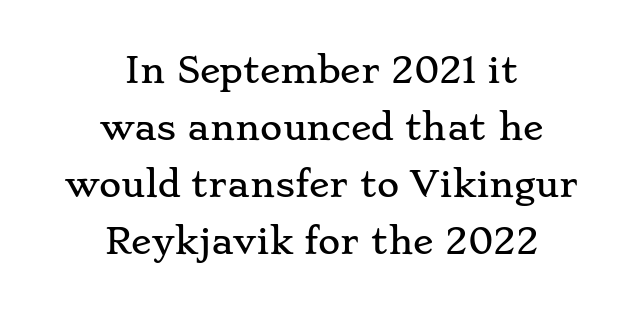
The image shows 34 px wide serif type, upright; set centered, normal line spacing (1.68x), normal letter spacing, not underlined; low stroke contrast and a small x-height.
